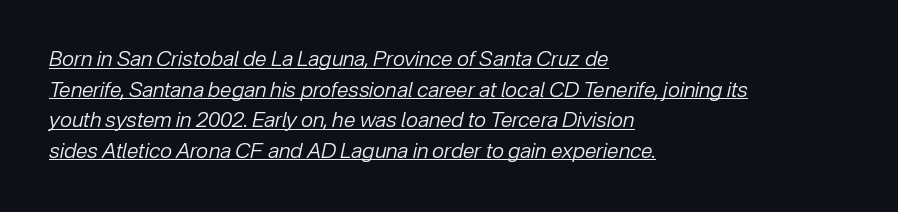
Q: Is the text bold? A: No.
Q: Is the text italic (slanted)? A: Yes, it leans right by about 12 degrees.
Q: Is the text underlined? A: Yes.
Q: How is the paragraph aligned? A: Left-aligned.
Q: Is the spacing between letters normal or unusually wide? A: Normal.
Q: Is the spacing between lines tight, normal or loose? A: Normal.
